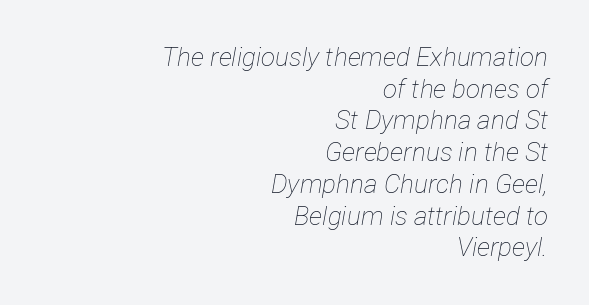
{"italic": "yes", "lean": "right", "slant_degrees": 12, "bold": "no", "underline": "no", "align": "right", "line_spacing_ratio": 1.22, "letter_spacing": "normal", "letter_spacing_em": 0.0, "glyph_px": 26}
